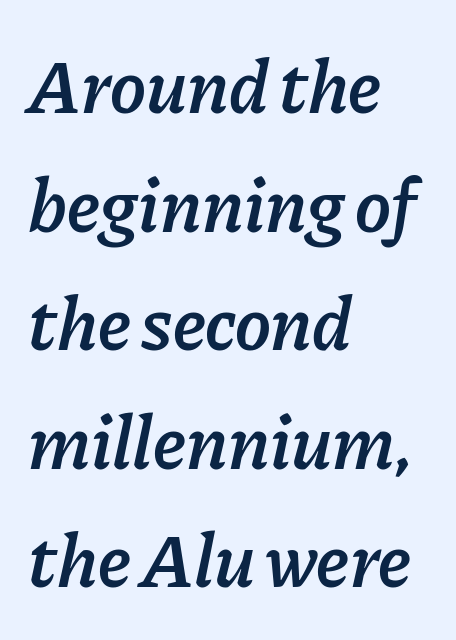
{"italic": "yes", "lean": "right", "slant_degrees": 11, "bold": "semi", "weight": "semibold", "width": "normal", "stroke_contrast": "low", "x_height": "medium", "monospaced": "no", "underline": "no", "align": "left", "line_spacing": "normal", "line_spacing_ratio": 1.56, "letter_spacing": "normal", "letter_spacing_em": 0.0, "glyph_px": 76}
